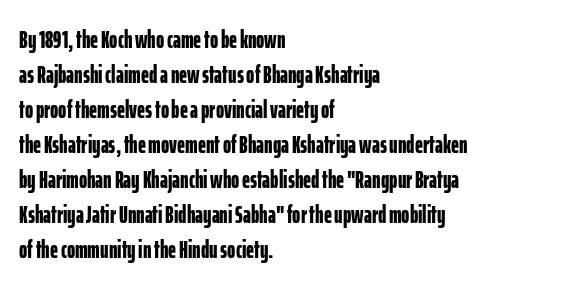
The image shows 25 px bold type, upright; set left-aligned, normal line spacing (1.4x), normal letter spacing, not underlined.
